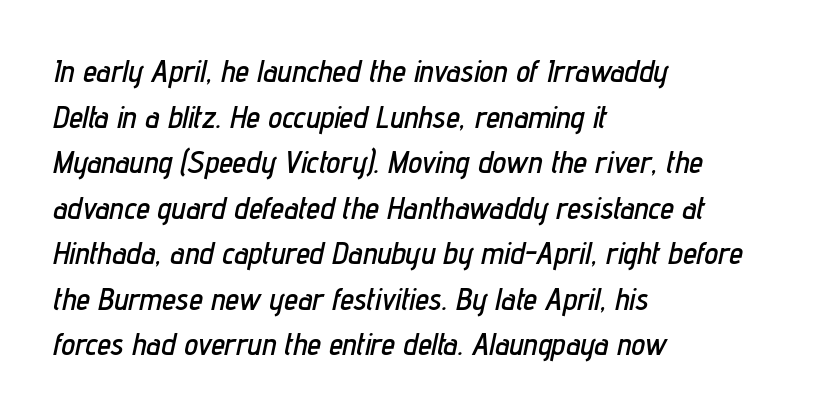
{"italic": "yes", "lean": "right", "slant_degrees": 12, "width": "condensed", "stroke_contrast": "low", "x_height": "medium", "monospaced": "no", "underline": "no", "align": "left", "line_spacing": "normal", "line_spacing_ratio": 1.47, "letter_spacing": "normal", "letter_spacing_em": 0.0, "glyph_px": 31}
